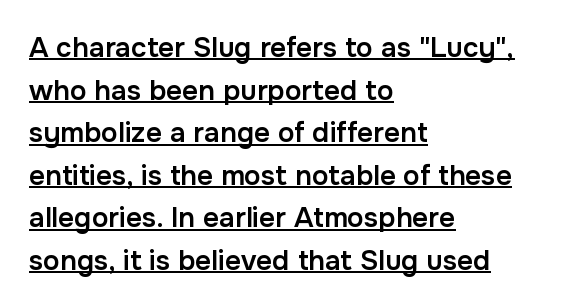
{"serif": "no", "italic": "no", "bold": "semi", "weight": "semibold", "width": "normal", "stroke_contrast": "low", "x_height": "medium", "monospaced": "no", "underline": "yes", "align": "left", "line_spacing": "normal", "line_spacing_ratio": 1.52, "letter_spacing": "normal", "letter_spacing_em": 0.0, "glyph_px": 28}
